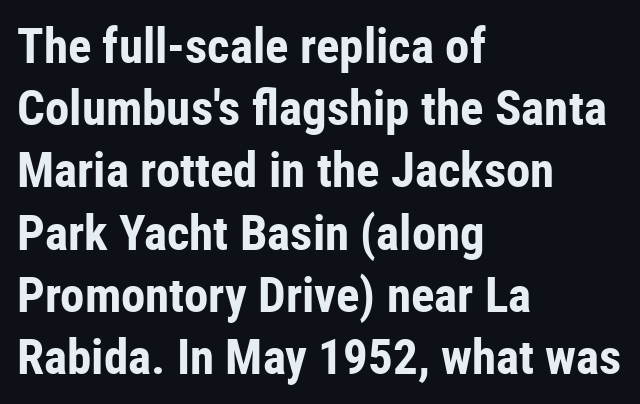
A clean baseline with only descenders dipping below it. Is the letter spacing exaggerated? No — it looks like the ordinary default. Weight check: bold — yes, fully. Visually the block forms a straight wall on the left and a jagged coastline on the right.
